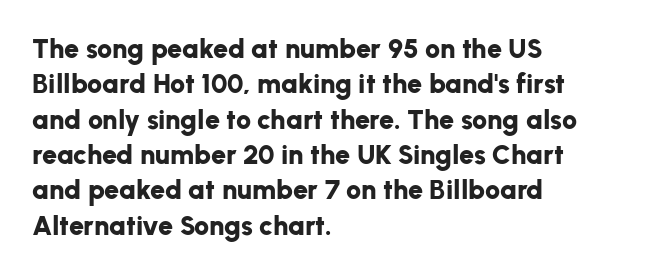
Q: Is the text bold? A: Yes.
Q: Is the text italic (slanted)? A: No, it is upright.
Q: Is the text underlined? A: No.
Q: How is the paragraph aligned? A: Left-aligned.
Q: Is the spacing between letters normal or unusually wide? A: Normal.
Q: Is the spacing between lines tight, normal or loose? A: Normal.
